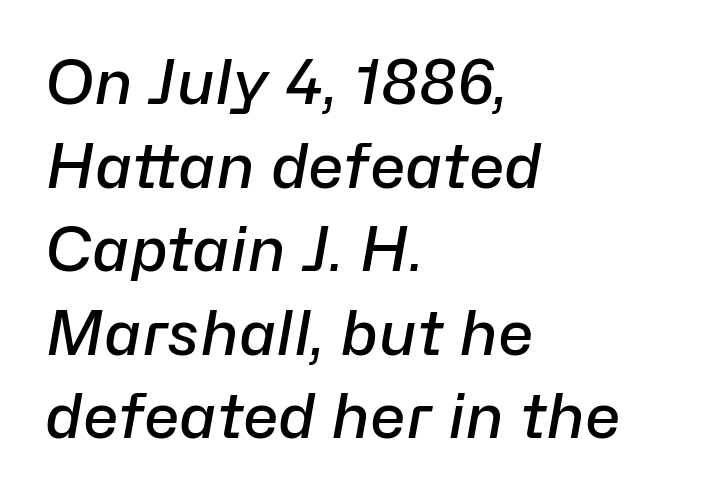
Q: Is the text bold? A: Semi-bold.
Q: Is the text italic (slanted)? A: Yes, it leans right by about 10 degrees.
Q: Is the text underlined? A: No.
Q: How is the paragraph aligned? A: Left-aligned.
Q: Is the spacing between letters normal or unusually wide? A: Normal.
Q: Is the spacing between lines tight, normal or loose? A: Normal.
Q: Width (condensed, normal, or wide)? A: Normal.
Q: Stroke contrast? A: Low.
Q: x-height? A: Medium.
Q: Monospaced? A: No.
